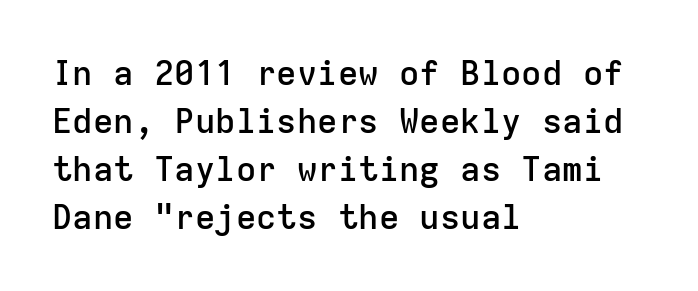
The image shows 34 px semibold sans-serif type, upright, monospaced; set left-aligned, normal line spacing (1.41x), normal letter spacing, not underlined; low stroke contrast and a medium x-height.
